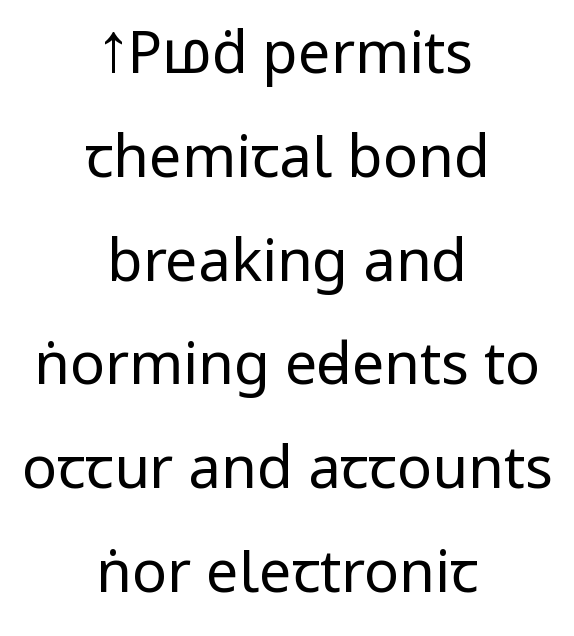
{"serif": "no", "italic": "no", "bold": "no", "weight": "regular", "width": "condensed", "stroke_contrast": "low", "x_height": "large", "monospaced": "no", "underline": "no", "align": "center", "line_spacing_ratio": 1.79, "letter_spacing": "normal", "letter_spacing_em": 0.0, "glyph_px": 58}
